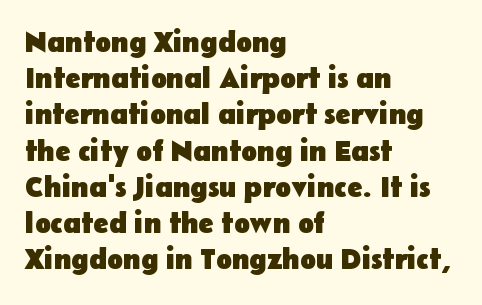
The image shows 29 px heavy sans-serif type, upright; set left-aligned, normal line spacing (1.25x), normal letter spacing, not underlined; low stroke contrast and a medium x-height.
